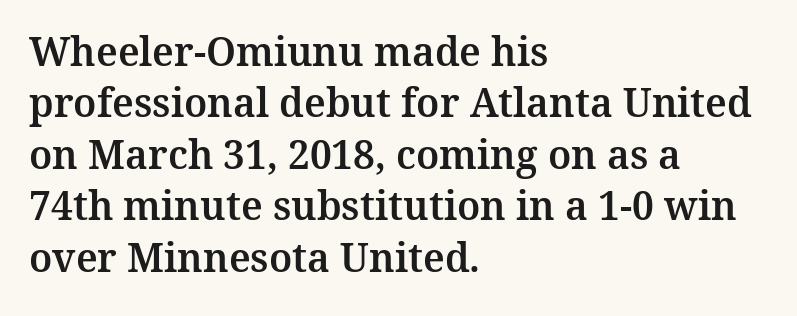
The image shows 39 px serif type, upright; set left-aligned, normal line spacing (1.32x), normal letter spacing, not underlined; medium stroke contrast and a medium x-height.
